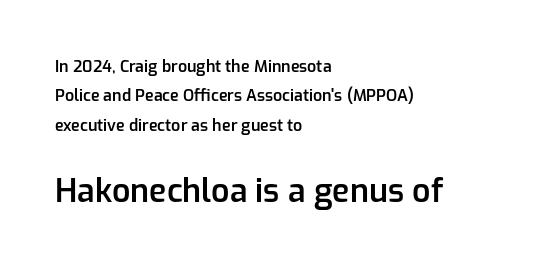
{"serif": "no", "italic": "no", "bold": "semi", "weight": "semibold", "width": "normal", "stroke_contrast": "low", "x_height": "medium", "monospaced": "no", "underline": "no", "align": "left", "line_spacing_ratio": 1.84, "letter_spacing": "normal", "letter_spacing_em": 0.0, "larger_block": "second", "size_ratio": 2.0, "glyph_px": 32}
